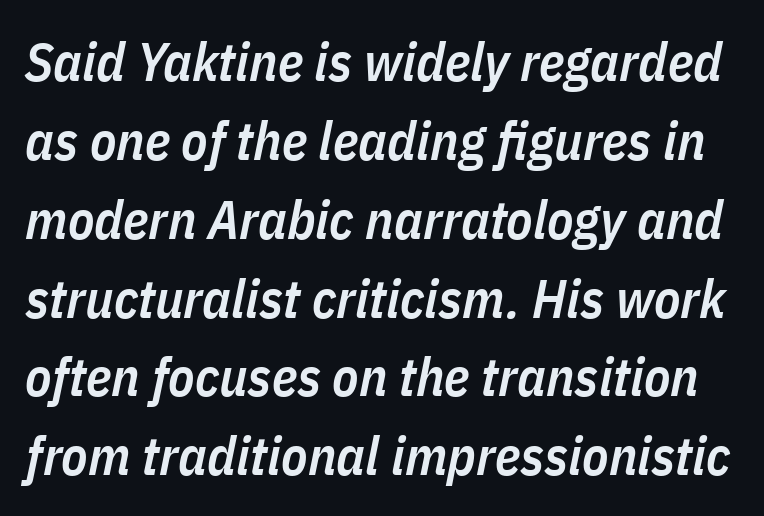
Notice how descenders clear the ascenders below comfortably — that's standard leading. The axis of the letterforms is tilted away from vertical. The strokes are fattened partway — semibold, not bold. Look at the tracking — it's just the regular setting, nothing added.
